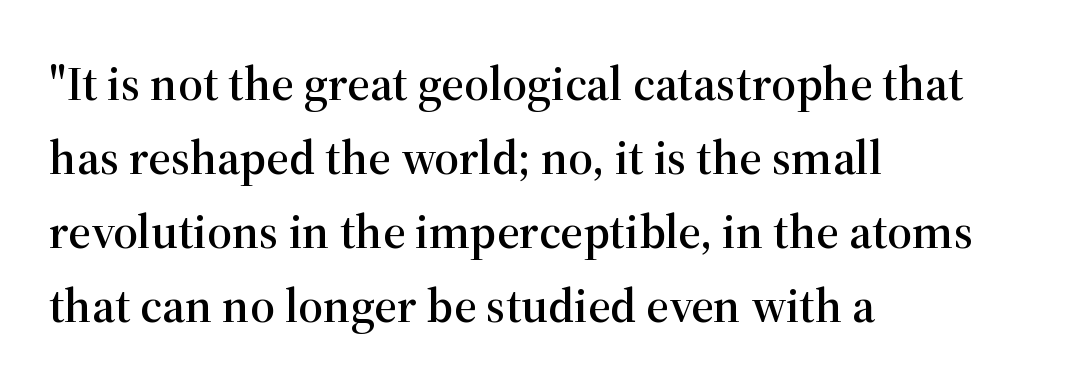
The image shows 49 px serif type, upright; set left-aligned, normal line spacing (1.51x), normal letter spacing, not underlined; high stroke contrast and a medium x-height.
